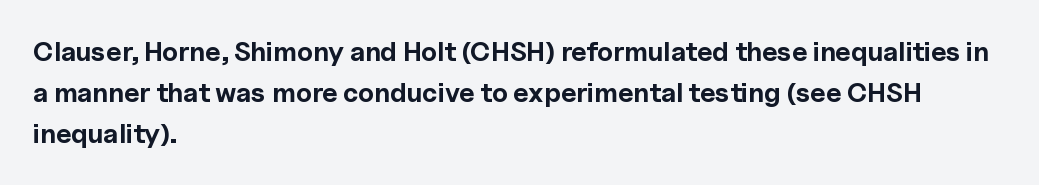
The image shows 27 px bold type, upright; set left-aligned, normal line spacing (1.52x), normal letter spacing, not underlined.
